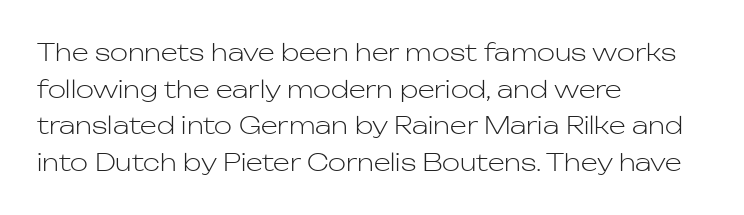
Q: Is the text bold? A: No.
Q: Is the text italic (slanted)? A: No, it is upright.
Q: Is the text underlined? A: No.
Q: How is the paragraph aligned? A: Left-aligned.
Q: Is the spacing between letters normal or unusually wide? A: Normal.
Q: Is the spacing between lines tight, normal or loose? A: Normal.
